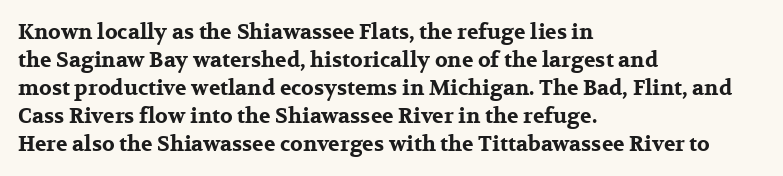
Style check: upright. Reading down the block, your eye returns to a fixed left position each line. This rendering leaves character spacing at its baseline value. Check under the words: just untouched page.
